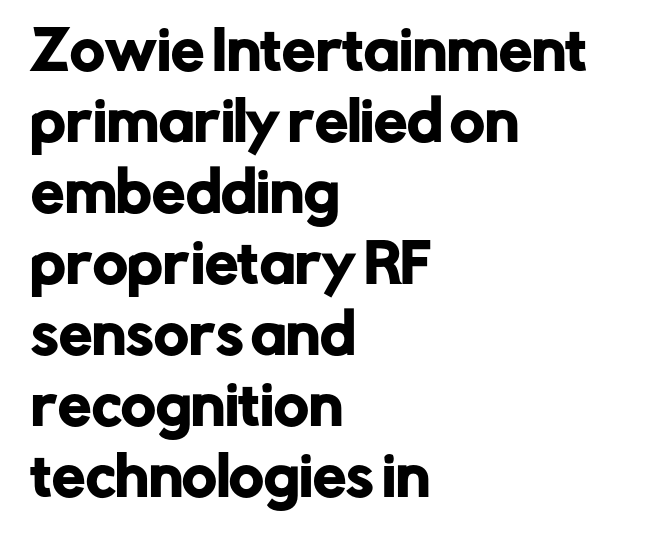
Varying glyph widths throughout — classic text-font behaviour. Glance below the letters and you will spot only blank space. The passage is arranged the way most books set body copy — flush left. This is the regular roman posture of the typeface. To sum up the face: it is a sans, with no serifs. What's the leading like? Ordinary, nothing unusual.
